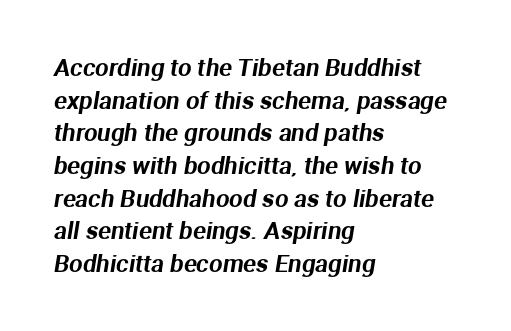
{"underline": "no", "align": "left", "line_spacing": "normal", "line_spacing_ratio": 1.36, "letter_spacing": "normal", "letter_spacing_em": 0.0, "glyph_px": 24}
